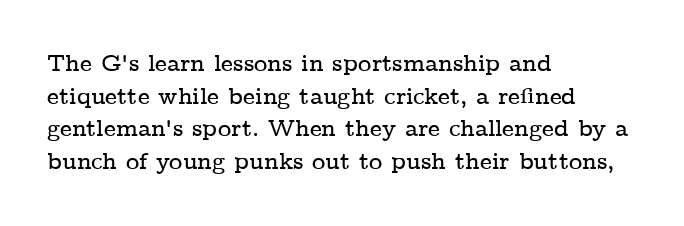
Q: Is the text italic (slanted)? A: No, it is upright.
Q: Is the text underlined? A: No.
Q: How is the paragraph aligned? A: Left-aligned.
Q: Is the spacing between letters normal or unusually wide? A: Normal.
Q: Is the spacing between lines tight, normal or loose? A: Normal.
